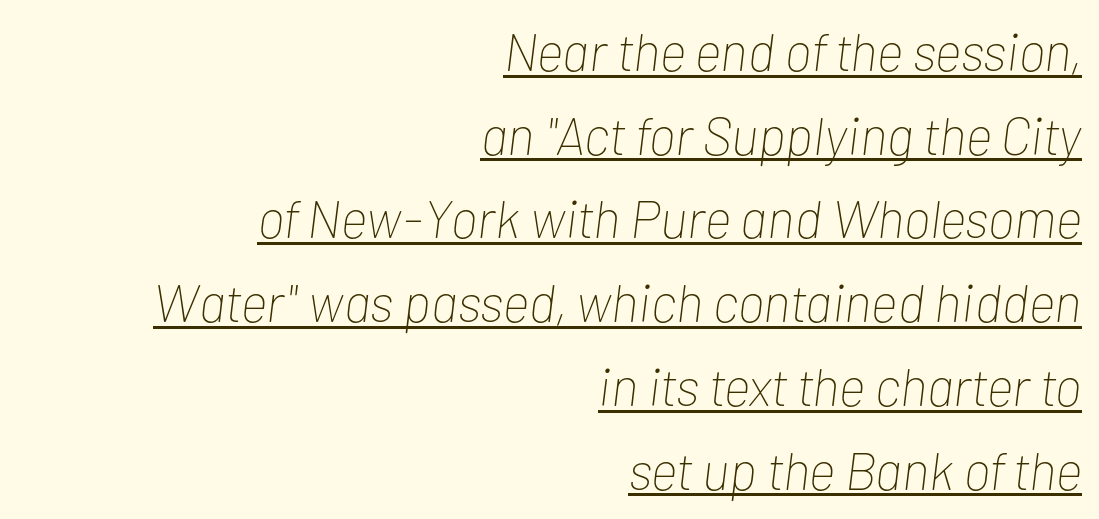
{"italic": "yes", "lean": "right", "slant_degrees": 7, "bold": "no", "weight": "thin", "width": "condensed", "stroke_contrast": "low", "x_height": "medium", "monospaced": "no", "underline": "yes", "align": "right", "line_spacing": "normal", "line_spacing_ratio": 1.58, "letter_spacing": "normal", "letter_spacing_em": 0.0, "glyph_px": 53}
